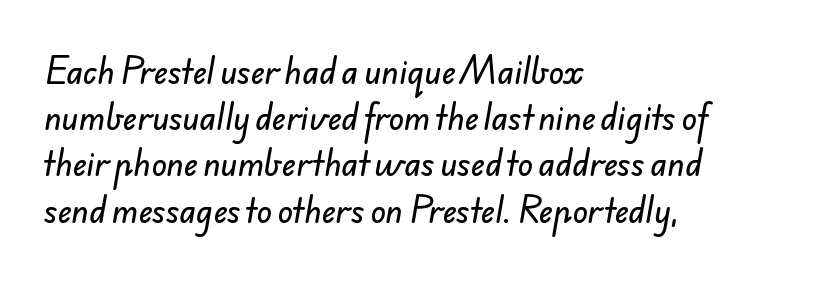
{"serif": "no", "width": "normal", "stroke_contrast": "low", "x_height": "small", "monospaced": "no", "underline": "no", "align": "left", "line_spacing": "normal", "line_spacing_ratio": 1.49, "letter_spacing": "normal", "letter_spacing_em": 0.0, "glyph_px": 31}
